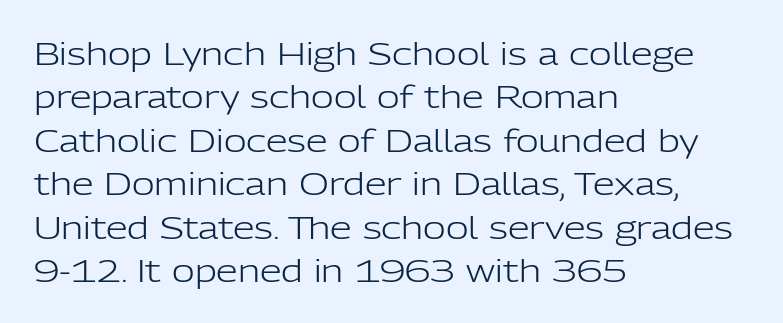
The image shows 31 px light sans-serif type, upright; set left-aligned, normal line spacing (1.4x), normal letter spacing, not underlined; low stroke contrast and a medium x-height.
